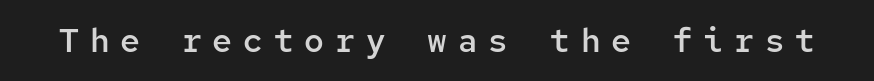
The image shows 33 px semibold sans-serif type, upright, monospaced; set unusually wide letter spacing (+0.33 em), not underlined; low stroke contrast and a medium x-height.
